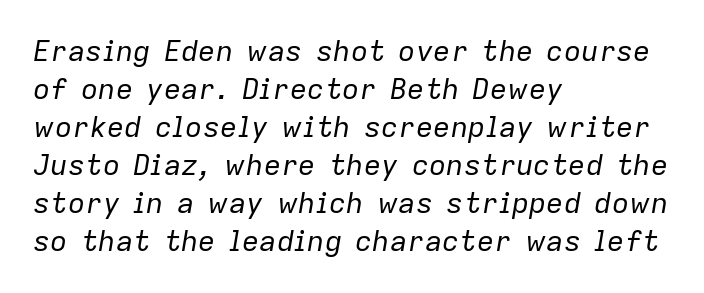
{"italic": "yes", "lean": "right", "slant_degrees": 9, "bold": "no", "weight": "regular", "width": "normal", "stroke_contrast": "low", "x_height": "medium", "monospaced": "no", "underline": "no", "align": "left", "line_spacing": "normal", "line_spacing_ratio": 1.31, "letter_spacing": "normal", "letter_spacing_em": 0.0, "glyph_px": 29}
